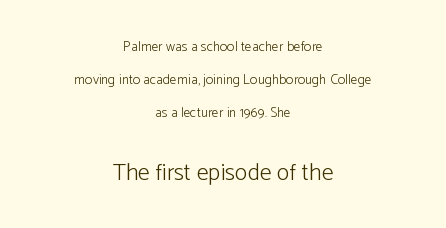
{"italic": "no", "bold": "no", "underline": "no", "align": "center", "line_spacing": "loose", "line_spacing_ratio": 2.35, "letter_spacing": "normal", "letter_spacing_em": 0.0, "larger_block": "second", "size_ratio": 1.71, "glyph_px": 24}
